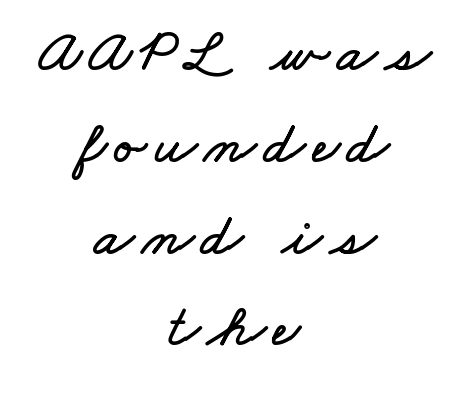
The image shows 60 px wide type; set centered, normal line spacing (1.53x), not underlined; low stroke contrast and a small x-height.
